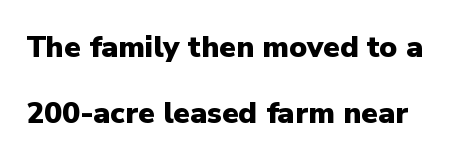
Horizontal bands of white between lines are thick stripes. Glance below the letters and you will spot only blank space. The tracking reads as untouched default to a designer's eye. On the weight axis this lands at bold, roughly 700.
